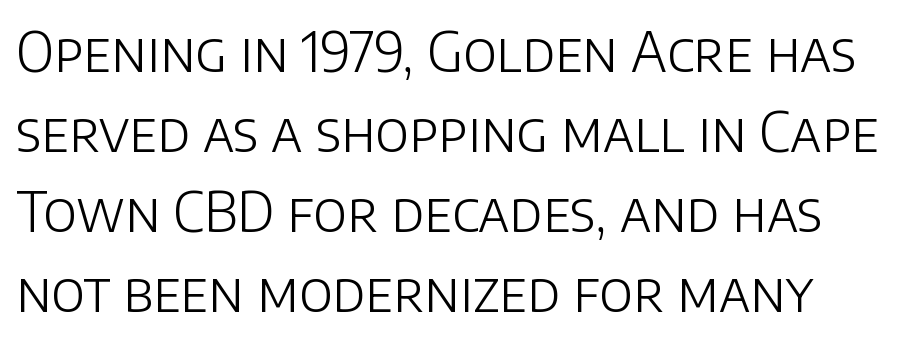
The image shows 54 px light sans-serif type, upright; set normal line spacing (1.48x), normal letter spacing, not underlined; low stroke contrast and a large x-height.
